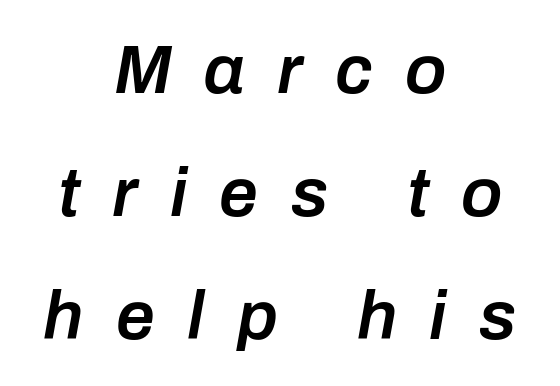
The image shows 69 px semibold type, italic (leaning right); set centered, line spacing 1.78x, unusually wide letter spacing (+0.47 em), not underlined; low stroke contrast and a medium x-height.
